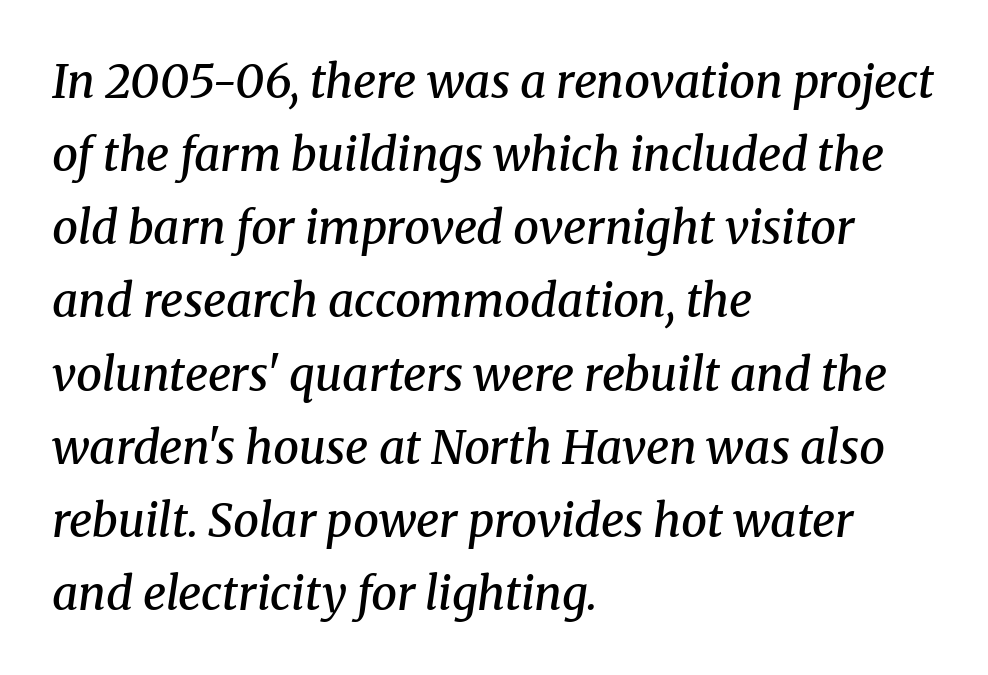
Q: Is the text bold? A: Semi-bold.
Q: Is the text italic (slanted)? A: Yes, it leans right by about 8 degrees.
Q: Is the typeface a serif or a sans-serif typeface? A: Serif.
Q: Is the text underlined? A: No.
Q: How is the paragraph aligned? A: Left-aligned.
Q: Is the spacing between letters normal or unusually wide? A: Normal.
Q: Is the spacing between lines tight, normal or loose? A: Normal.
Q: Width (condensed, normal, or wide)? A: Normal.
Q: Stroke contrast? A: Medium.
Q: x-height? A: Medium.
Q: Monospaced? A: No.
